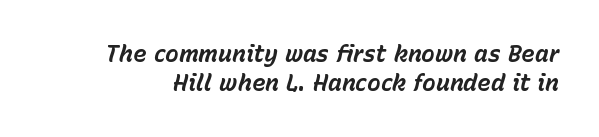
The rendering applies a slant to the glyphs. How heavy is the stroke? Heavy — this is a bold. Vertically, the passage feels balanced, rows spaced as you'd expect. Between one letter and the next there's only the usual sliver of space. Check under the words: just untouched page.
